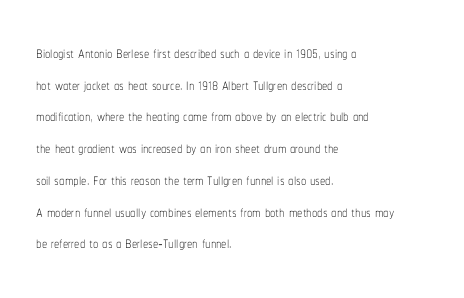
Q: Is the text bold? A: No.
Q: Is the text italic (slanted)? A: No, it is upright.
Q: Is the text underlined? A: No.
Q: How is the paragraph aligned? A: Left-aligned.
Q: Is the spacing between letters normal or unusually wide? A: Normal.
Q: Is the spacing between lines tight, normal or loose? A: Normal.
